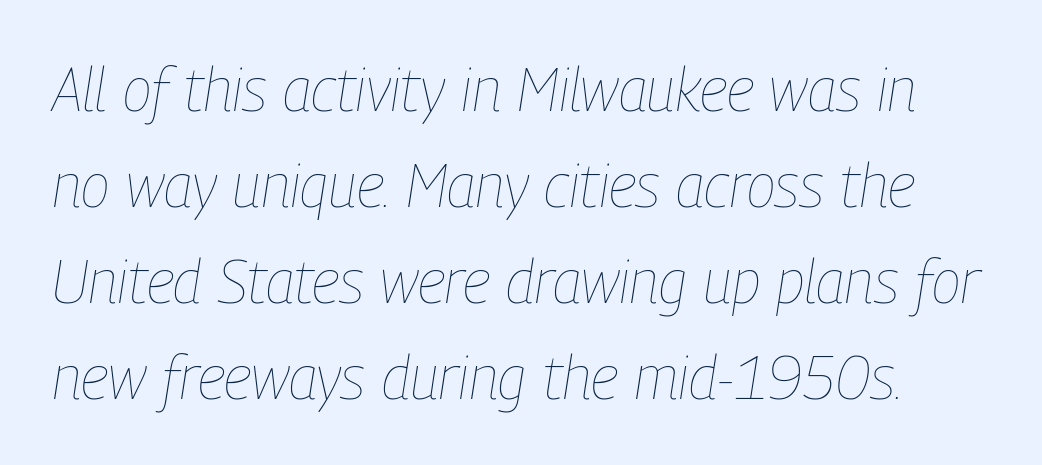
The image shows 60 px thin, condensed type, italic (leaning right); set normal line spacing (1.6x), normal letter spacing, not underlined; low stroke contrast and a medium x-height.
